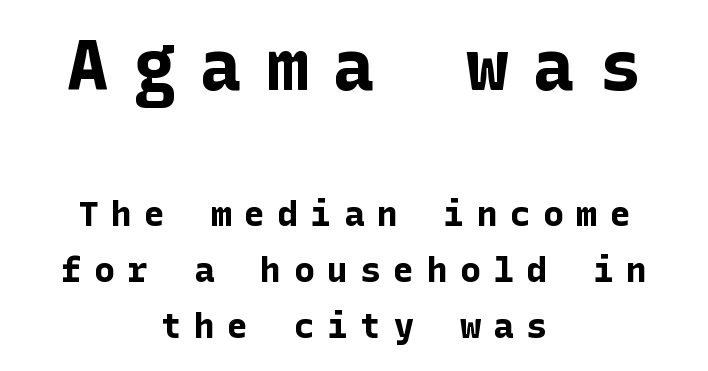
{"serif": "no", "italic": "no", "bold": "yes", "weight": "bold", "width": "normal", "stroke_contrast": "low", "x_height": "medium", "underline": "no", "align": "center", "line_spacing": "normal", "line_spacing_ratio": 1.61, "letter_spacing": "wide", "letter_spacing_em": 0.35, "larger_block": "first", "size_ratio": 2.0, "glyph_px": 70}
